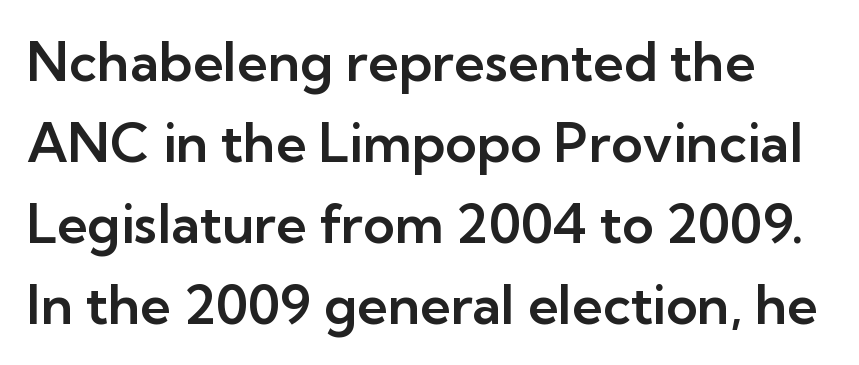
The image shows 54 px sans-serif type, upright; set normal line spacing (1.5x), normal letter spacing, not underlined; low stroke contrast and a medium x-height.
